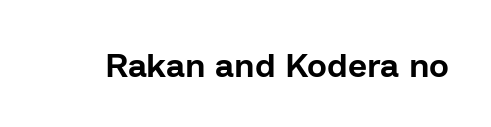
Look at the bottom of the vertical strokes: they stop flat, with no serifs. Just letters on the line, the space beneath them empty. A typesetter would call this proportional, since set widths differ per character. The lettering holds an erect, upright posture throughout. The horizontal fit of the characters is conventional and even.
